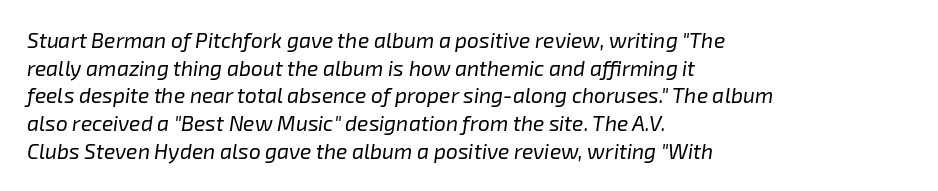
{"italic": "yes", "lean": "right", "slant_degrees": 8, "bold": "no", "underline": "no", "align": "left", "line_spacing": "normal", "line_spacing_ratio": 1.32, "letter_spacing": "normal", "letter_spacing_em": 0.0, "glyph_px": 21}
